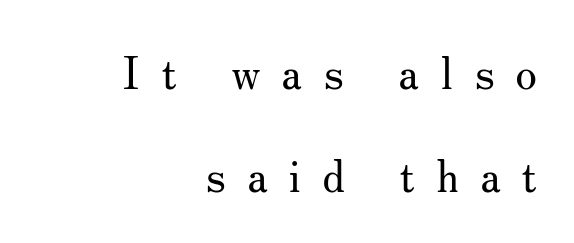
Widely set lines give the paragraph a tall, airy silhouette. Notice how the stems are strictly vertical — no italics here. Weight class: somewhere from thin through regular. Reading down the block, your eye finds every line finishing at a fixed right position. Check where the strokes stop: tiny serifs finish them off. Looks like regular typesetting: each glyph gets only the width it needs.
